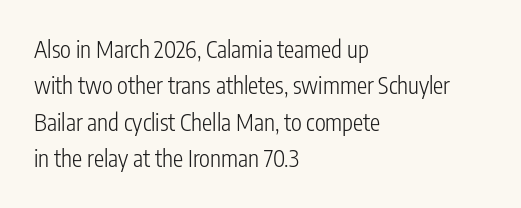
{"italic": "no", "bold": "no", "underline": "no", "align": "left", "line_spacing": "normal", "line_spacing_ratio": 1.58, "letter_spacing": "normal", "letter_spacing_em": 0.0, "glyph_px": 23}
